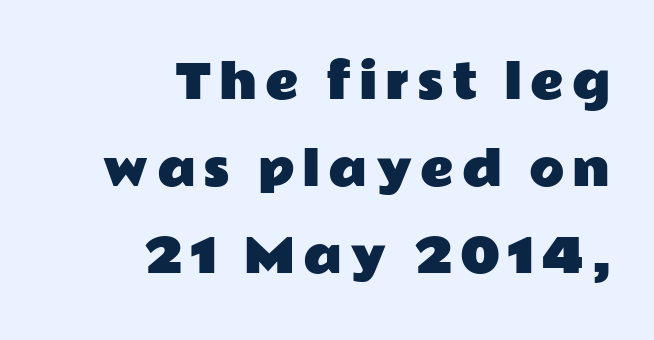
The image shows 46 px wide sans-serif type, upright; set right-aligned, line spacing 1.89x, not underlined; low stroke contrast and a medium x-height.
